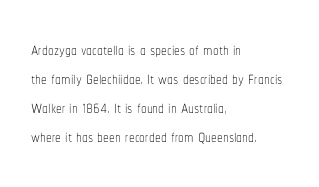
Q: Is the text bold? A: No.
Q: Is the text italic (slanted)? A: No, it is upright.
Q: Is the text underlined? A: No.
Q: How is the paragraph aligned? A: Left-aligned.
Q: Is the spacing between letters normal or unusually wide? A: Normal.
Q: Is the spacing between lines tight, normal or loose? A: Normal.
